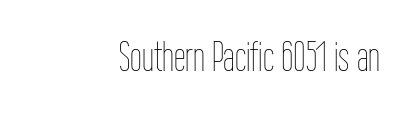
{"italic": "no", "bold": "no", "weight": "thin", "width": "condensed", "stroke_contrast": "low", "x_height": "medium", "monospaced": "no", "underline": "no", "letter_spacing": "normal", "letter_spacing_em": 0.0, "glyph_px": 42}
